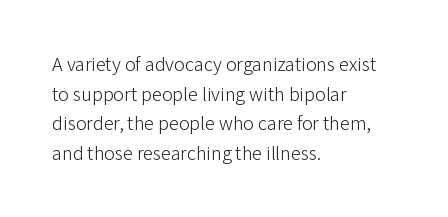
The image shows 20 px text type, upright; set left-aligned, normal line spacing (1.48x), normal letter spacing, not underlined.
